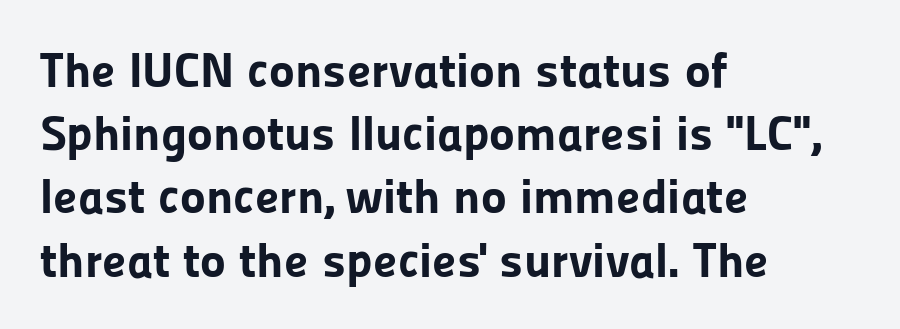
{"serif": "no", "italic": "no", "bold": "yes", "weight": "bold", "width": "normal", "stroke_contrast": "low", "x_height": "medium", "monospaced": "no", "underline": "no", "align": "left", "line_spacing": "normal", "line_spacing_ratio": 1.29, "letter_spacing": "normal", "letter_spacing_em": 0.0, "glyph_px": 49}
